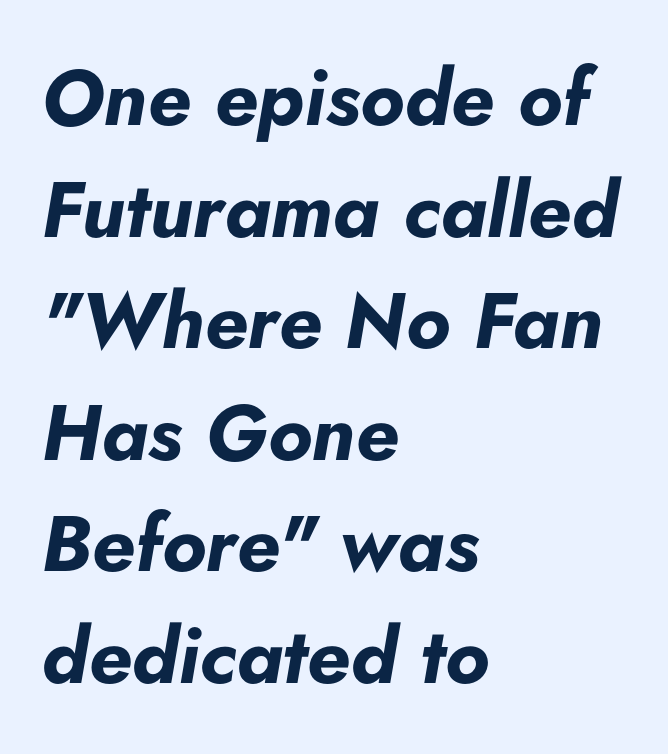
Q: Is the text bold? A: Yes.
Q: Is the text italic (slanted)? A: Yes, it leans right by about 5 degrees.
Q: Is the text underlined? A: No.
Q: How is the paragraph aligned? A: Left-aligned.
Q: Is the spacing between letters normal or unusually wide? A: Normal.
Q: Is the spacing between lines tight, normal or loose? A: Normal.
Q: Width (condensed, normal, or wide)? A: Normal.
Q: Stroke contrast? A: Low.
Q: x-height? A: Small.
Q: Monospaced? A: No.
